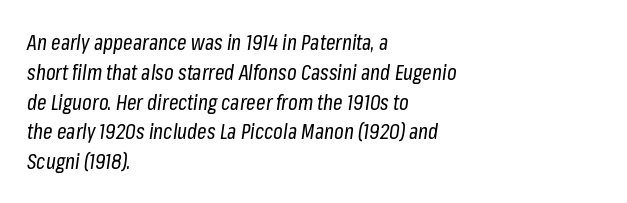
A classic flush-left, rag-right setting is used for this passage. The passage shown is not bold in any degree. Descenders are the only things crossing below the line. Yep, that's italic — everything's leaning. One glance says typical: line gaps are just what's usual.
